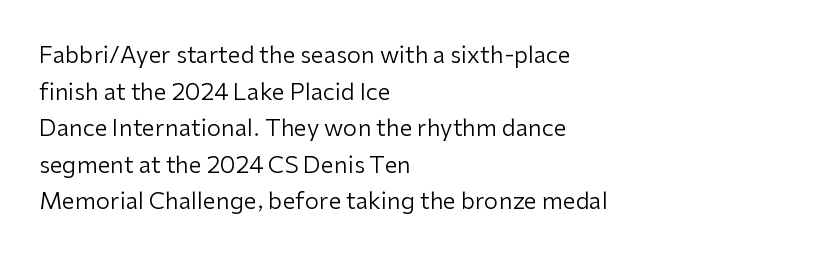
The image shows 23 px text type, upright; set left-aligned, normal line spacing (1.59x), normal letter spacing, not underlined.
